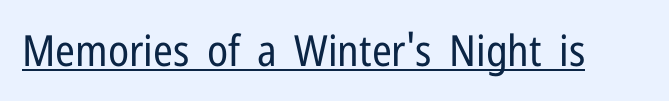
Character widths vary here, with narrow letters taking less room than wide ones. Characters remain perfectly vertical along every line. The passage shown is typeset with a sans-serif family. Does a line run under the words? Yes, clearly.
